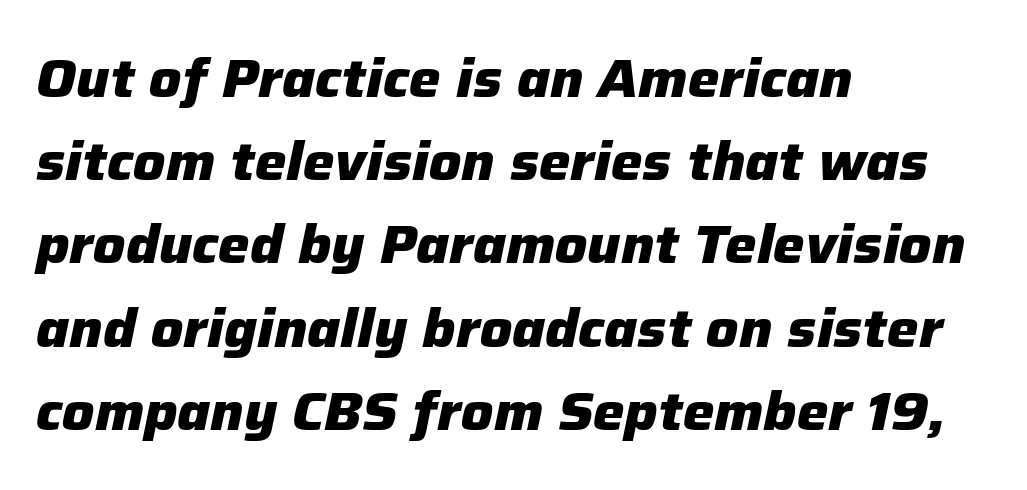
The face used here is rendered with its standard letterfit. Horizontal bands of white between lines are of average thickness. Looks like regular typesetting: each glyph gets only the width it needs. The ragged edge is on the right, which tells us the setting is flush left.
